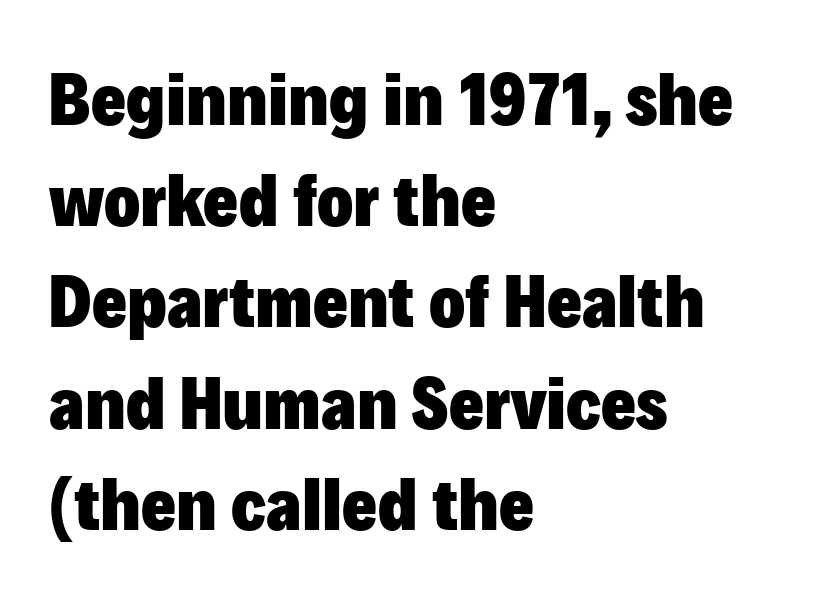
{"serif": "no", "italic": "no", "bold": "yes", "weight": "heavy", "width": "normal", "stroke_contrast": "low", "x_height": "medium", "monospaced": "no", "underline": "no", "align": "left", "line_spacing": "normal", "line_spacing_ratio": 1.35, "letter_spacing": "normal", "letter_spacing_em": 0.0, "glyph_px": 75}
